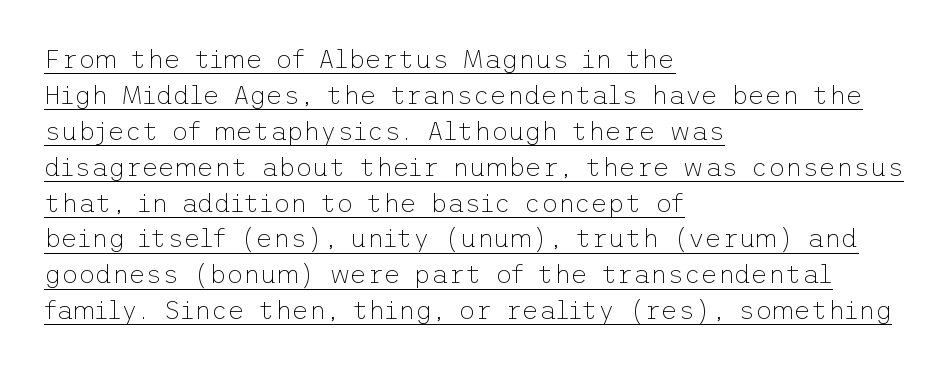
{"italic": "no", "bold": "no", "underline": "yes", "align": "left", "line_spacing": "normal", "line_spacing_ratio": 1.38, "letter_spacing": "normal", "letter_spacing_em": 0.0, "glyph_px": 26}
